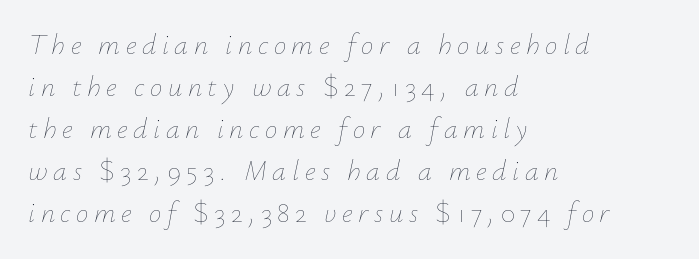
Quick note: interline space is typical. Looks like regular typesetting: each glyph gets only the width it needs. Words appear elongated and porous because spacing is wide. The zone under the glyphs is completely vacant.
